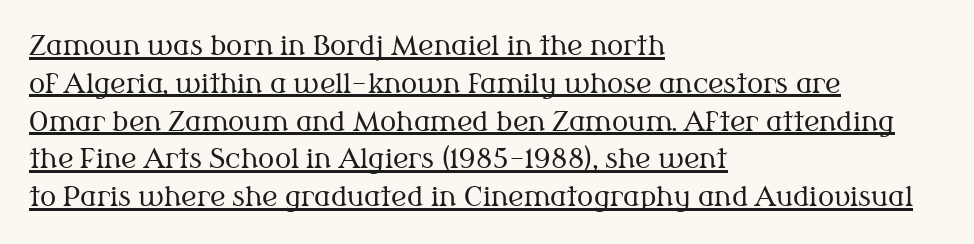
Heft: none added — not bold. Posture: upright roman. Underlining? Definitely there. The ragged edge is on the right, which tells us the setting is flush left. If you measured baseline to baseline, you'd find a middling distance. Nobody touched the tracking dial on this one.
